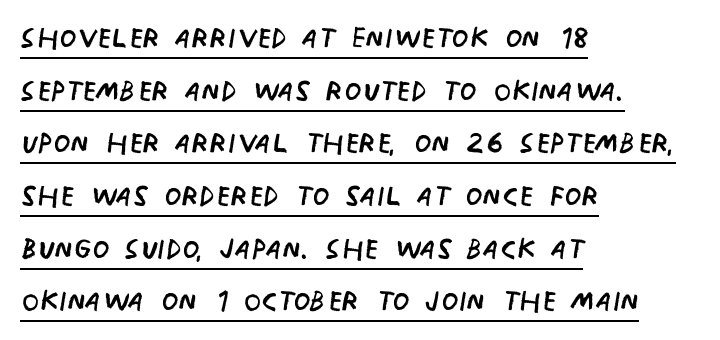
The image shows 39 px regular-weight, condensed sans-serif type; set left-aligned, normal line spacing (1.35x), normal letter spacing, underlined; low stroke contrast and a large x-height.
